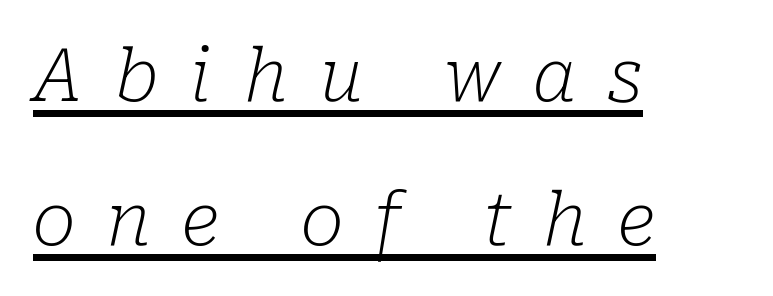
Q: Is the text bold? A: No.
Q: Is the text italic (slanted)? A: Yes, it leans right by about 10 degrees.
Q: Is the typeface a serif or a sans-serif typeface? A: Serif.
Q: Is the text underlined? A: Yes.
Q: How is the paragraph aligned? A: Left-aligned.
Q: Is the spacing between letters normal or unusually wide? A: Unusually wide.
Q: Is the spacing between lines tight, normal or loose? A: Loose.
Q: Width (condensed, normal, or wide)? A: Normal.
Q: Stroke contrast? A: Low.
Q: x-height? A: Medium.
Q: Monospaced? A: No.
